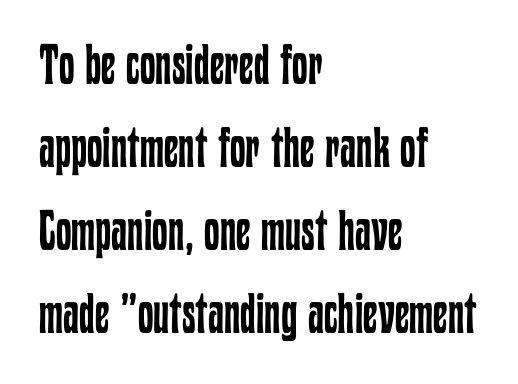
Q: Is the text bold? A: No.
Q: Is the text italic (slanted)? A: No, it is upright.
Q: Is the text underlined? A: No.
Q: How is the paragraph aligned? A: Left-aligned.
Q: Is the spacing between letters normal or unusually wide? A: Normal.
Q: Is the spacing between lines tight, normal or loose? A: Normal.
Q: Width (condensed, normal, or wide)? A: Condensed.
Q: Stroke contrast? A: Low.
Q: x-height? A: Medium.
Q: Monospaced? A: No.
